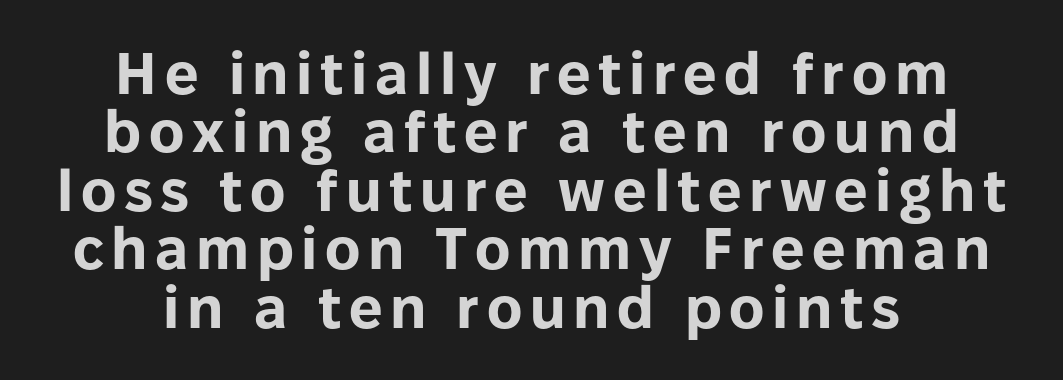
Q: Is the text bold? A: Yes.
Q: Is the text italic (slanted)? A: No, it is upright.
Q: Is the typeface a serif or a sans-serif typeface? A: Sans-serif.
Q: Is the text underlined? A: No.
Q: How is the paragraph aligned? A: Centered.
Q: Is the spacing between lines tight, normal or loose? A: Tight.
Q: Width (condensed, normal, or wide)? A: Normal.
Q: Stroke contrast? A: Low.
Q: x-height? A: Medium.
Q: Monospaced? A: No.
